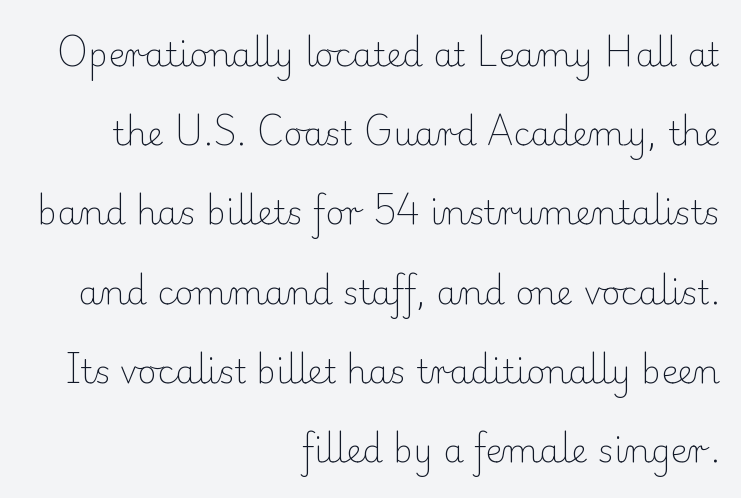
Each letter's strokes conclude with small projecting serifs. Varying glyph widths throughout — classic text-font behaviour. The typesetter chose a ragged-left arrangement here. Words appear dense and cohesive because spacing is normal. Stroke mass is kept to a normal reading level or below.
